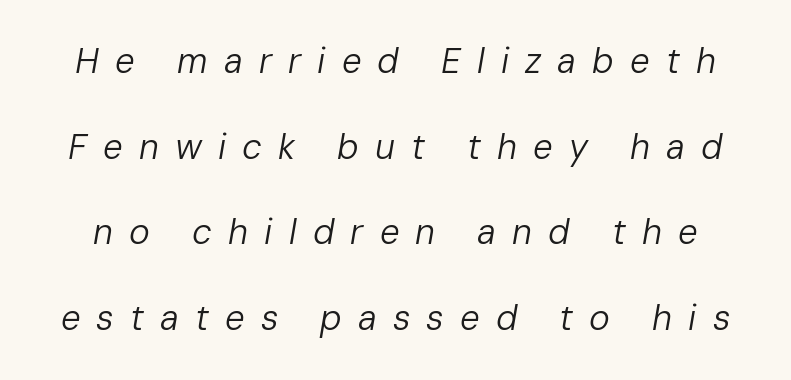
Q: Is the text bold? A: No.
Q: Is the text italic (slanted)? A: Yes, it leans right by about 10 degrees.
Q: Is the text underlined? A: No.
Q: Is the spacing between letters normal or unusually wide? A: Unusually wide.
Q: Is the spacing between lines tight, normal or loose? A: Loose.
Q: Width (condensed, normal, or wide)? A: Normal.
Q: Stroke contrast? A: Low.
Q: x-height? A: Medium.
Q: Monospaced? A: No.
